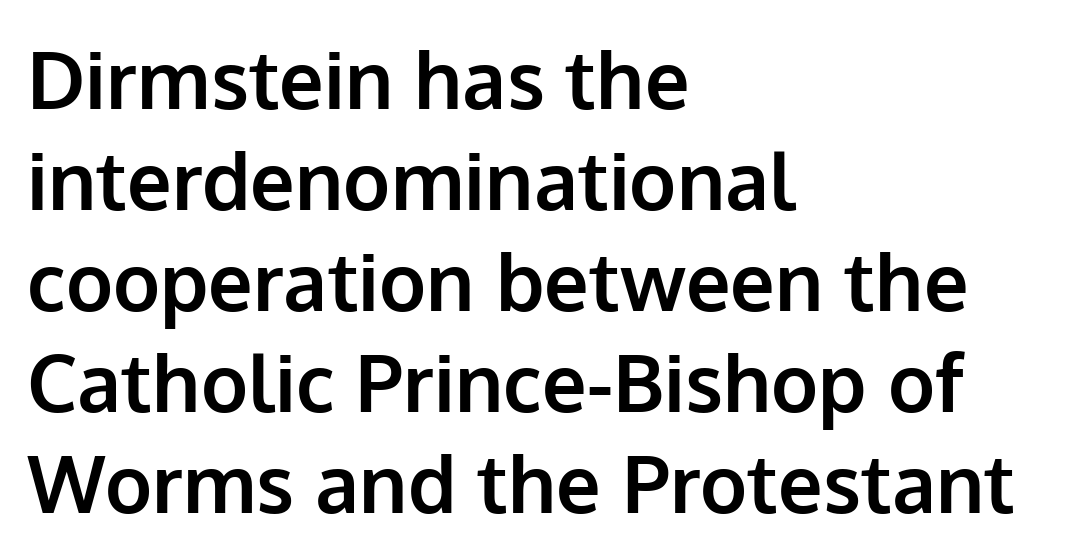
This is roman type, the default non-slanted kind. Reading down the column, the eye jumps a familiar distance to each next line. Where is the straight margin? On the left. This is sans-serif lettering, the kind often seen on screens and signage.
